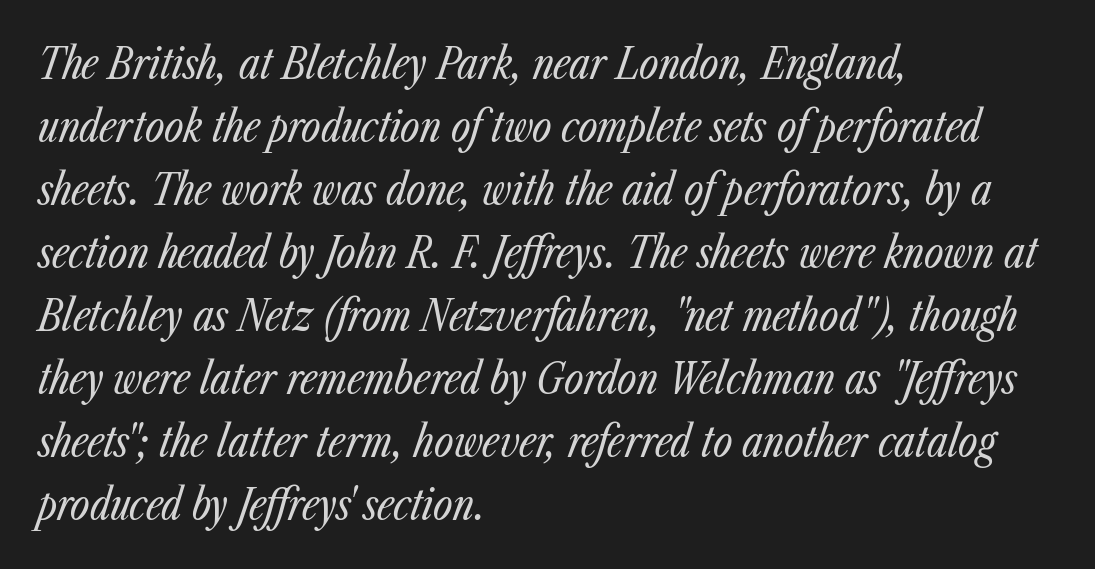
{"italic": "yes", "lean": "right", "slant_degrees": 23, "bold": "no", "weight": "regular", "width": "condensed", "stroke_contrast": "low", "x_height": "medium", "monospaced": "no", "underline": "no", "align": "left", "line_spacing": "normal", "line_spacing_ratio": 1.5, "letter_spacing": "normal", "letter_spacing_em": 0.0, "glyph_px": 42}
